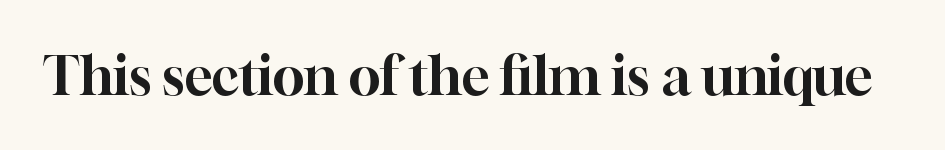
{"serif": "yes", "italic": "no", "width": "normal", "stroke_contrast": "high", "x_height": "medium", "monospaced": "no", "underline": "no", "letter_spacing": "normal", "letter_spacing_em": 0.0, "glyph_px": 53}
